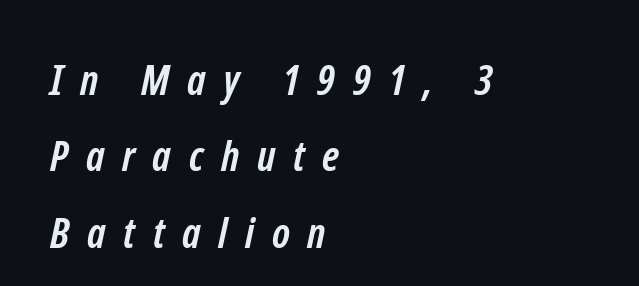
{"serif": "no", "bold": "yes", "weight": "semibold", "width": "condensed", "stroke_contrast": "low", "x_height": "medium", "monospaced": "no", "underline": "no", "align": "left", "line_spacing_ratio": 1.82, "letter_spacing": "wide", "letter_spacing_em": 0.42, "glyph_px": 42}
